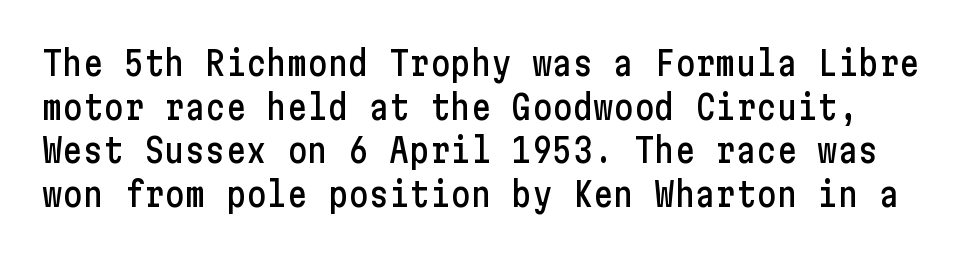
Q: Is the text italic (slanted)? A: No, it is upright.
Q: Is the typeface a serif or a sans-serif typeface? A: Sans-serif.
Q: Is the text underlined? A: No.
Q: Is the spacing between letters normal or unusually wide? A: Normal.
Q: Is the spacing between lines tight, normal or loose? A: Normal.
Q: Width (condensed, normal, or wide)? A: Condensed.
Q: Stroke contrast? A: Low.
Q: x-height? A: Medium.
